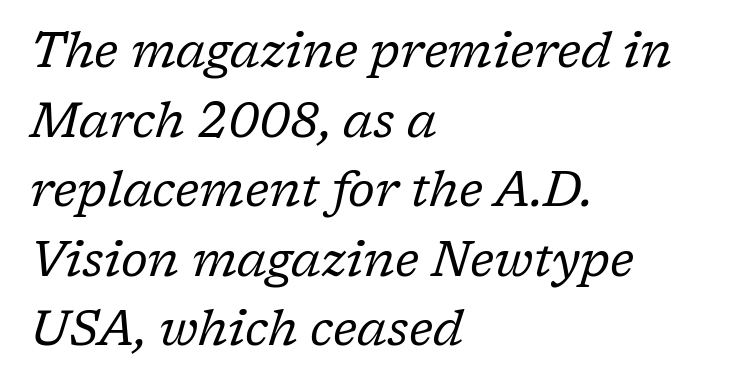
Q: Is the text bold? A: No.
Q: Is the text italic (slanted)? A: Yes, it leans right by about 17 degrees.
Q: Is the typeface a serif or a sans-serif typeface? A: Serif.
Q: Is the text underlined? A: No.
Q: How is the paragraph aligned? A: Left-aligned.
Q: Is the spacing between letters normal or unusually wide? A: Normal.
Q: Is the spacing between lines tight, normal or loose? A: Normal.
Q: Width (condensed, normal, or wide)? A: Normal.
Q: Stroke contrast? A: Low.
Q: x-height? A: Medium.
Q: Monospaced? A: No.
